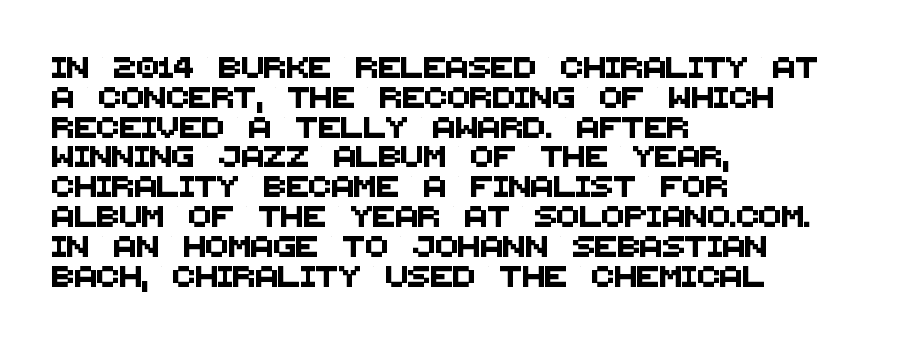
Q: Is the text underlined? A: No.
Q: How is the paragraph aligned? A: Left-aligned.
Q: Is the spacing between letters normal or unusually wide? A: Normal.
Q: Is the spacing between lines tight, normal or loose? A: Normal.
